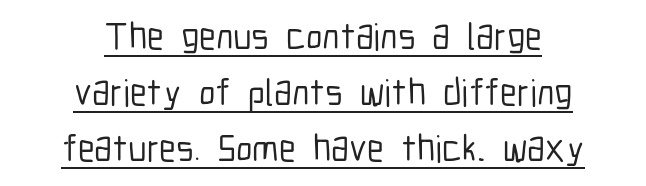
Q: Is the text italic (slanted)? A: No, it is upright.
Q: Is the typeface a serif or a sans-serif typeface? A: Sans-serif.
Q: Is the text underlined? A: Yes.
Q: How is the paragraph aligned? A: Centered.
Q: Is the spacing between letters normal or unusually wide? A: Normal.
Q: Is the spacing between lines tight, normal or loose? A: Normal.
Q: Width (condensed, normal, or wide)? A: Condensed.
Q: Stroke contrast? A: Low.
Q: x-height? A: Medium.
Q: Monospaced? A: No.
